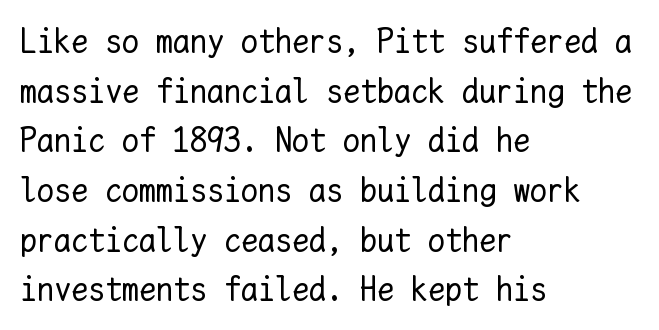
Q: Is the text bold? A: No.
Q: Is the text italic (slanted)? A: No, it is upright.
Q: Is the text underlined? A: No.
Q: How is the paragraph aligned? A: Left-aligned.
Q: Is the spacing between letters normal or unusually wide? A: Normal.
Q: Is the spacing between lines tight, normal or loose? A: Normal.
Q: Width (condensed, normal, or wide)? A: Normal.
Q: Stroke contrast? A: Low.
Q: x-height? A: Medium.
Q: Monospaced? A: Yes.
